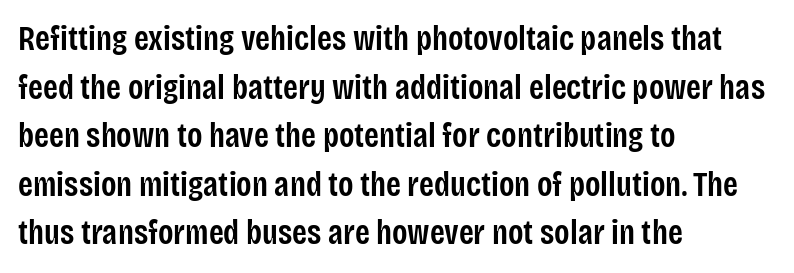
Q: Is the text bold? A: Semi-bold.
Q: Is the text italic (slanted)? A: No, it is upright.
Q: Is the typeface a serif or a sans-serif typeface? A: Sans-serif.
Q: Is the text underlined? A: No.
Q: How is the paragraph aligned? A: Left-aligned.
Q: Is the spacing between letters normal or unusually wide? A: Normal.
Q: Is the spacing between lines tight, normal or loose? A: Normal.
Q: Width (condensed, normal, or wide)? A: Condensed.
Q: Stroke contrast? A: Low.
Q: x-height? A: Large.
Q: Monospaced? A: No.
